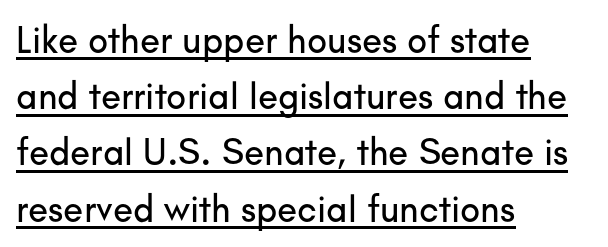
{"serif": "no", "italic": "no", "width": "normal", "stroke_contrast": "low", "x_height": "small", "monospaced": "no", "underline": "yes", "align": "left", "line_spacing": "normal", "line_spacing_ratio": 1.52, "letter_spacing": "normal", "letter_spacing_em": 0.0, "glyph_px": 37}
